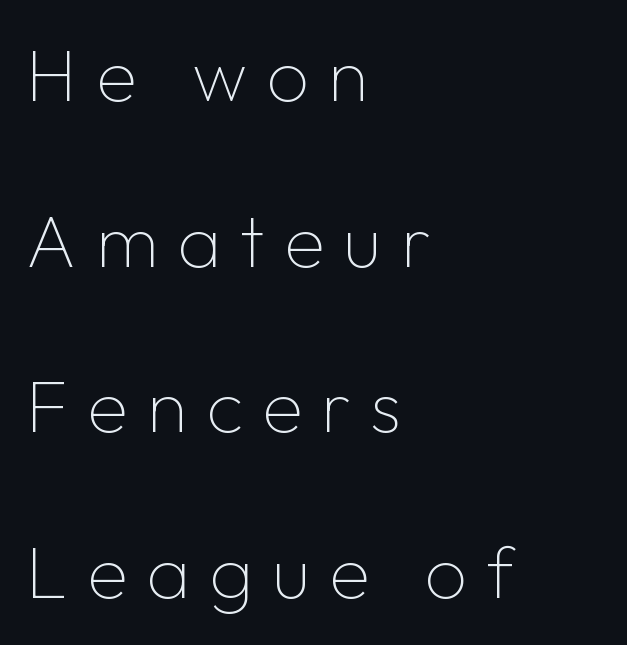
Is this a fixed-width face? No — the glyphs have proportional, varying widths. Line starts are locked; line ends wander. Here the glyphs are tracked loosely, breaking word shapes into spaced letters. Upright lettering throughout.
